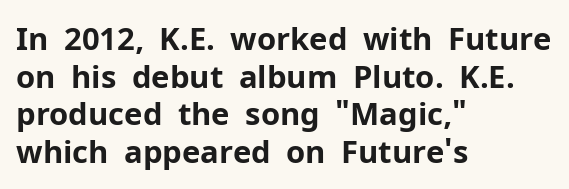
{"serif": "no", "italic": "no", "bold": "yes", "weight": "bold", "width": "normal", "stroke_contrast": "low", "x_height": "medium", "monospaced": "no", "underline": "no", "align": "left", "line_spacing_ratio": 1.21, "letter_spacing": "normal", "letter_spacing_em": 0.0, "glyph_px": 31}
